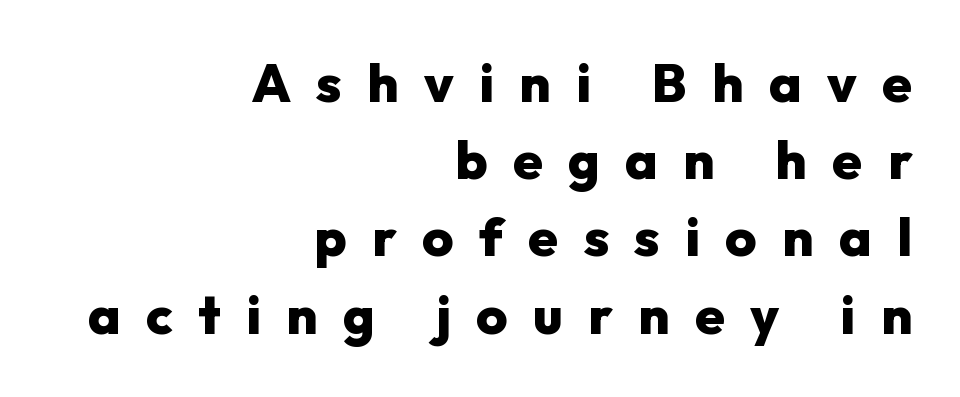
The image shows 54 px heavy sans-serif type, upright; set right-aligned, normal line spacing (1.43x), unusually wide letter spacing (+0.47 em), not underlined; low stroke contrast and a medium x-height.
